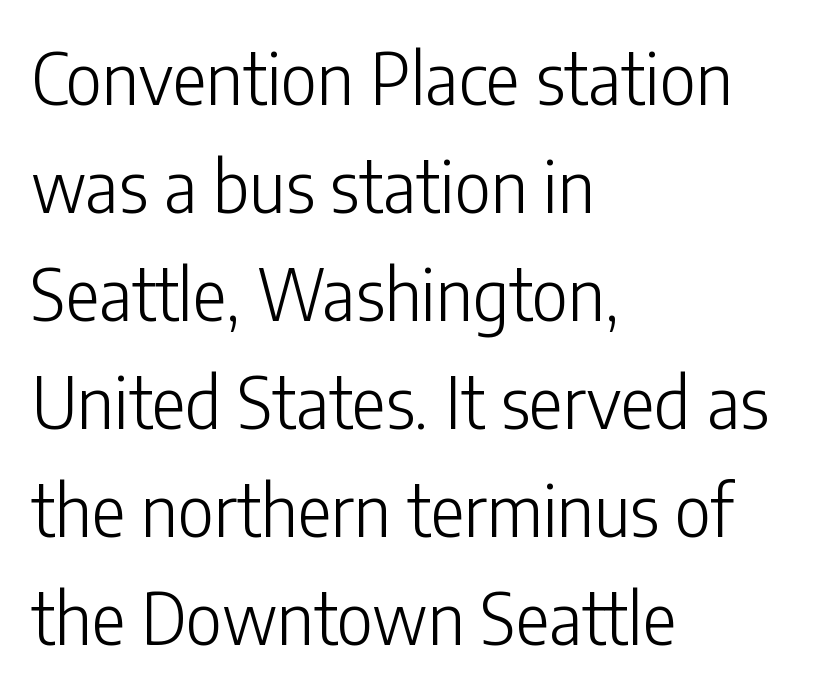
The image shows 71 px light, condensed sans-serif type, upright; set left-aligned, normal line spacing (1.52x), normal letter spacing, not underlined; low stroke contrast and a medium x-height.
